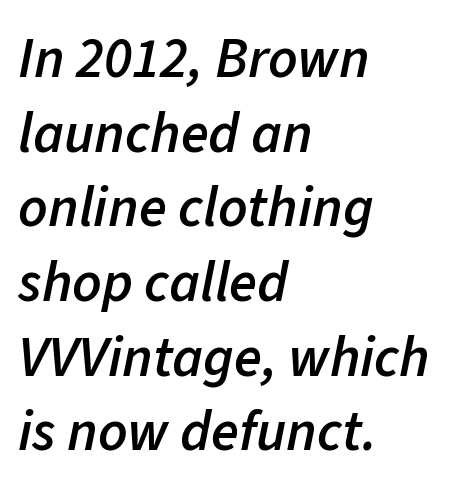
The image shows 57 px semibold type, italic (leaning right); set left-aligned, normal line spacing (1.31x), normal letter spacing, not underlined; low stroke contrast and a medium x-height.
